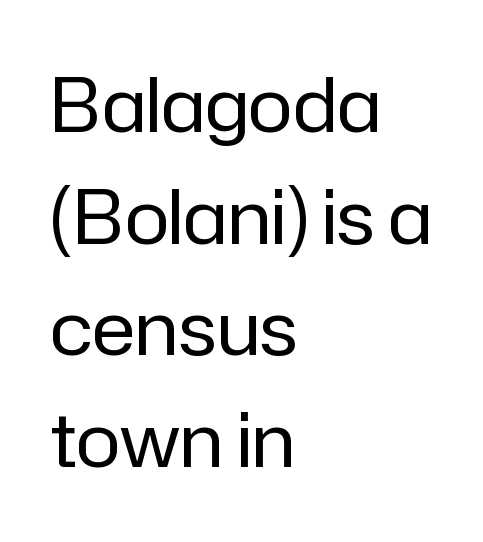
Q: Is the text bold? A: No.
Q: Is the text italic (slanted)? A: No, it is upright.
Q: Is the typeface a serif or a sans-serif typeface? A: Sans-serif.
Q: Is the text underlined? A: No.
Q: How is the paragraph aligned? A: Left-aligned.
Q: Is the spacing between letters normal or unusually wide? A: Normal.
Q: Is the spacing between lines tight, normal or loose? A: Normal.
Q: Width (condensed, normal, or wide)? A: Normal.
Q: Stroke contrast? A: Low.
Q: x-height? A: Medium.
Q: Monospaced? A: No.
